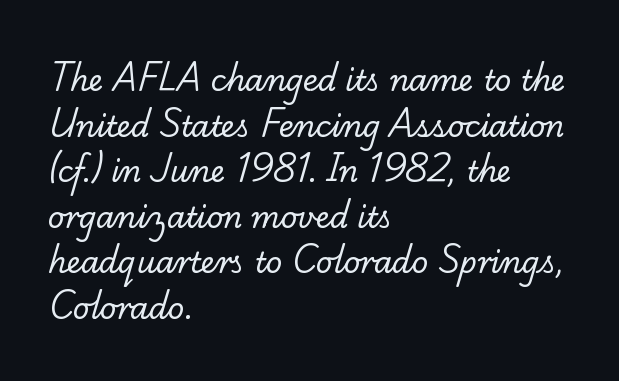
Q: Is the text bold? A: No.
Q: Is the text underlined? A: No.
Q: How is the paragraph aligned? A: Left-aligned.
Q: Is the spacing between letters normal or unusually wide? A: Normal.
Q: Is the spacing between lines tight, normal or loose? A: Normal.
Q: Width (condensed, normal, or wide)? A: Normal.
Q: Stroke contrast? A: Low.
Q: x-height? A: Small.
Q: Monospaced? A: No.
